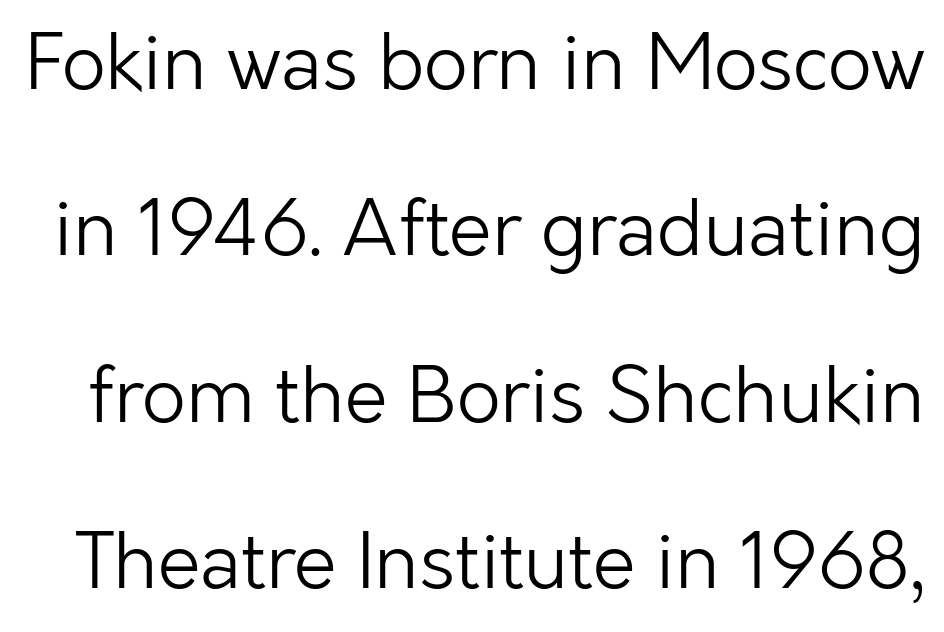
The image shows 77 px light sans-serif type, upright; set loose line spacing (2.16x), normal letter spacing, not underlined; low stroke contrast and a medium x-height.
